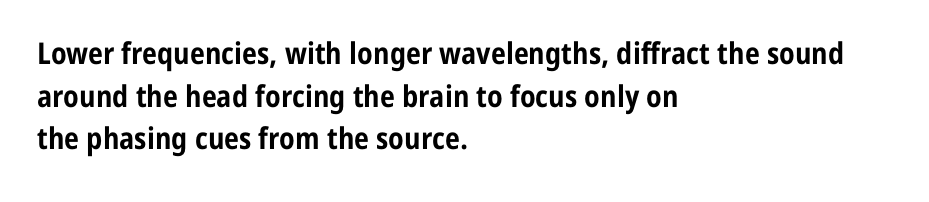
Q: Is the text bold? A: Yes.
Q: Is the text italic (slanted)? A: No, it is upright.
Q: Is the typeface a serif or a sans-serif typeface? A: Sans-serif.
Q: Is the text underlined? A: No.
Q: How is the paragraph aligned? A: Left-aligned.
Q: Is the spacing between letters normal or unusually wide? A: Normal.
Q: Is the spacing between lines tight, normal or loose? A: Normal.
Q: Width (condensed, normal, or wide)? A: Condensed.
Q: Stroke contrast? A: Low.
Q: x-height? A: Medium.
Q: Monospaced? A: No.
